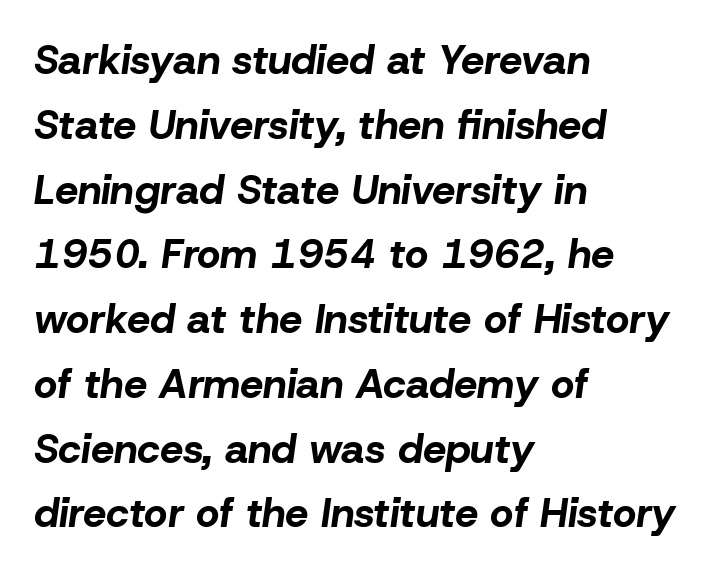
The image shows 41 px bold type, italic (leaning right); set left-aligned, normal line spacing (1.58x), normal letter spacing, not underlined; low stroke contrast and a medium x-height.
